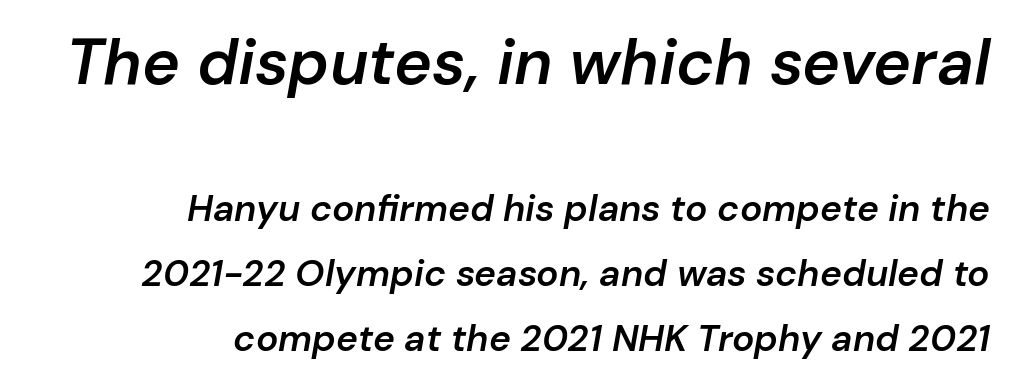
Q: Is the text bold? A: Semi-bold.
Q: Is the text italic (slanted)? A: Yes, it leans right by about 10 degrees.
Q: Is the text underlined? A: No.
Q: How is the paragraph aligned? A: Right-aligned.
Q: Is the spacing between letters normal or unusually wide? A: Normal.
Q: Which block of text is set in a larger size, the first (top) or the second (bottom)? A: The first (top) one.
Q: Width (condensed, normal, or wide)? A: Normal.
Q: Stroke contrast? A: Low.
Q: x-height? A: Medium.
Q: Monospaced? A: No.
